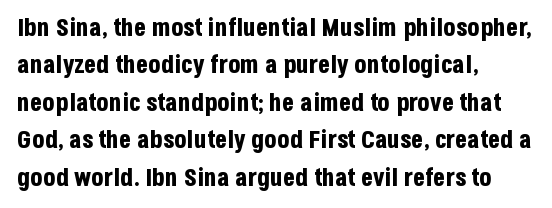
{"italic": "no", "bold": "yes", "underline": "no", "align": "left", "line_spacing": "normal", "line_spacing_ratio": 1.5, "letter_spacing": "normal", "letter_spacing_em": 0.0, "glyph_px": 25}
